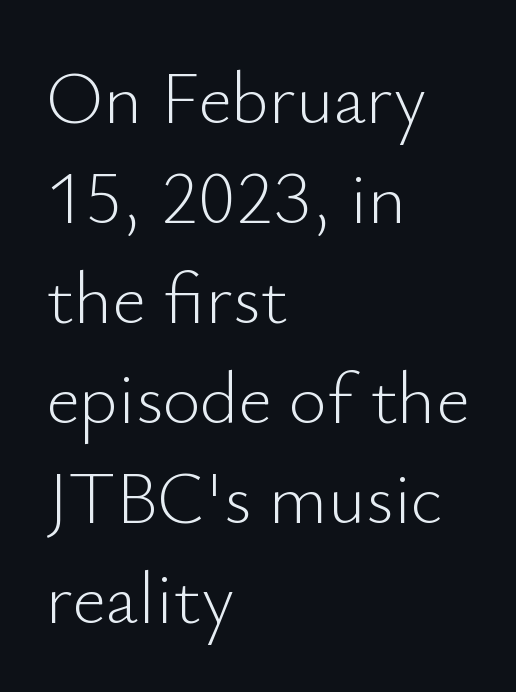
Q: Is the text bold? A: No.
Q: Is the text italic (slanted)? A: No, it is upright.
Q: Is the typeface a serif or a sans-serif typeface? A: Sans-serif.
Q: Is the text underlined? A: No.
Q: How is the paragraph aligned? A: Left-aligned.
Q: Is the spacing between letters normal or unusually wide? A: Normal.
Q: Is the spacing between lines tight, normal or loose? A: Normal.
Q: Width (condensed, normal, or wide)? A: Normal.
Q: Stroke contrast? A: Low.
Q: x-height? A: Small.
Q: Monospaced? A: No.
